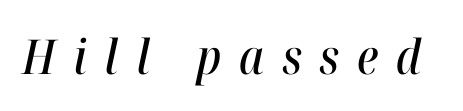
Just letters on the line, the space beneath them empty. The rendering uses natural spacing where letterforms have individual widths. Between one letter and the next there's a generous, obvious gap. There's an unmistakable incline to the writing here.
